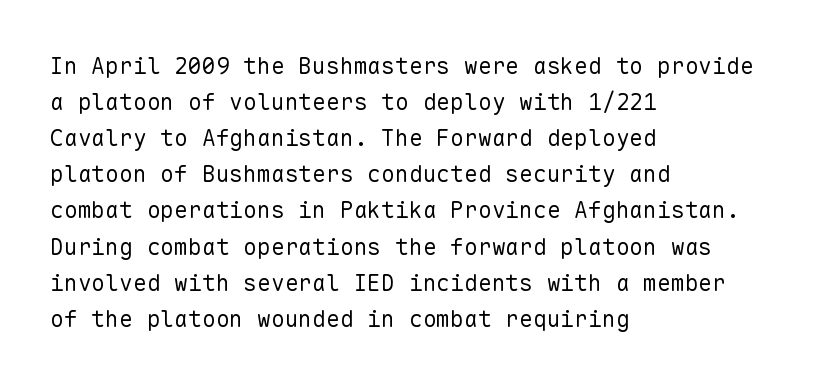
{"italic": "no", "bold": "no", "underline": "no", "align": "left", "line_spacing": "normal", "line_spacing_ratio": 1.57, "letter_spacing": "normal", "letter_spacing_em": 0.0, "glyph_px": 23}
